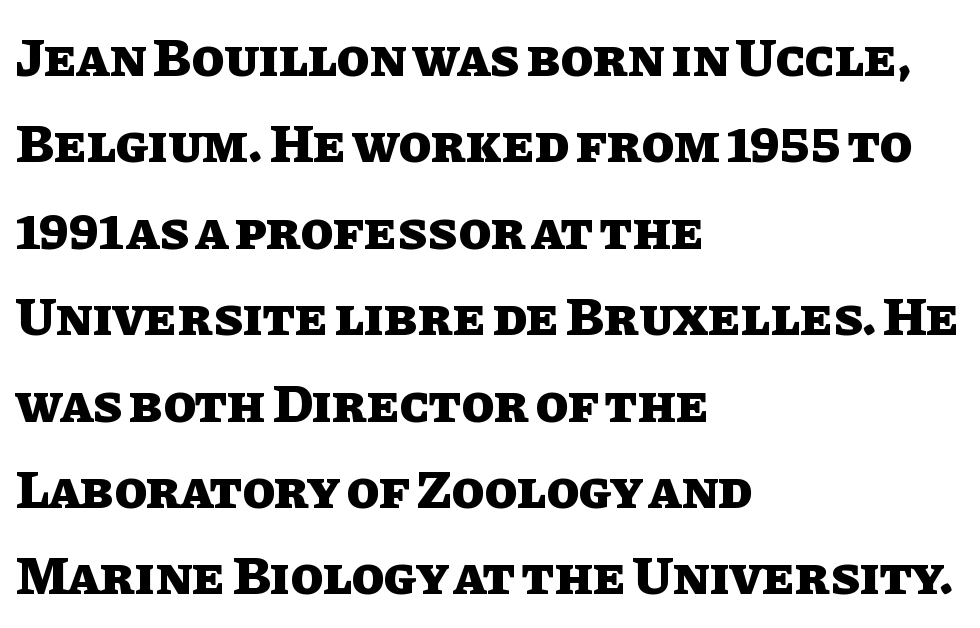
{"italic": "no", "bold": "yes", "weight": "heavy", "width": "normal", "stroke_contrast": "low", "x_height": "large", "monospaced": "no", "underline": "no", "align": "left", "line_spacing": "normal", "line_spacing_ratio": 1.6, "letter_spacing": "normal", "letter_spacing_em": 0.0, "glyph_px": 54}
